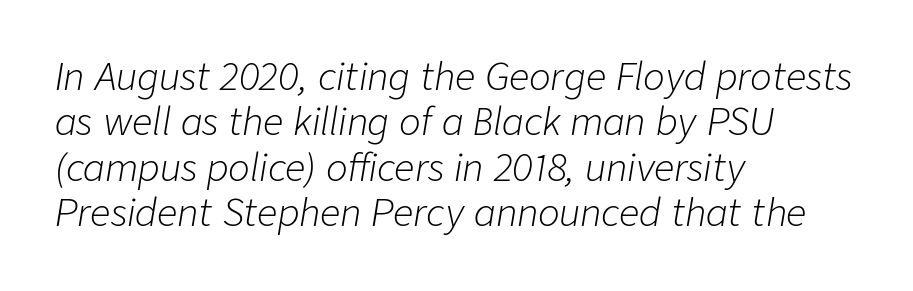
Q: Is the text bold? A: No.
Q: Is the text italic (slanted)? A: Yes, it leans right by about 9 degrees.
Q: Is the text underlined? A: No.
Q: How is the paragraph aligned? A: Left-aligned.
Q: Is the spacing between letters normal or unusually wide? A: Normal.
Q: Is the spacing between lines tight, normal or loose? A: Normal.
Q: Width (condensed, normal, or wide)? A: Normal.
Q: Stroke contrast? A: Low.
Q: x-height? A: Medium.
Q: Monospaced? A: No.
